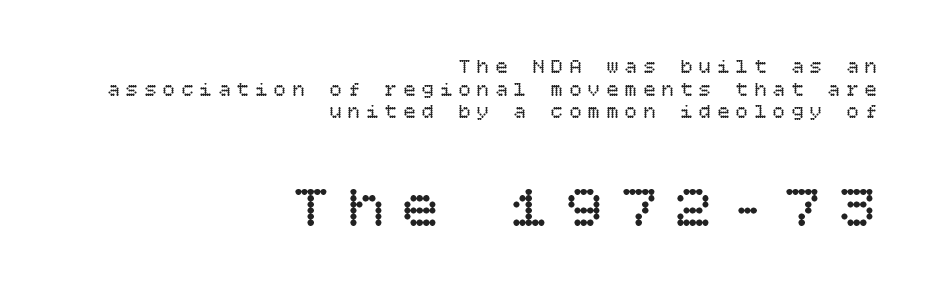
The image shows 62 px regular-weight type, upright; set right-aligned, tight line spacing (1.08x), unusually wide letter spacing (+0.28 em), not underlined; the second (bottom) block is 2.95x larger; low stroke contrast and a large x-height.
